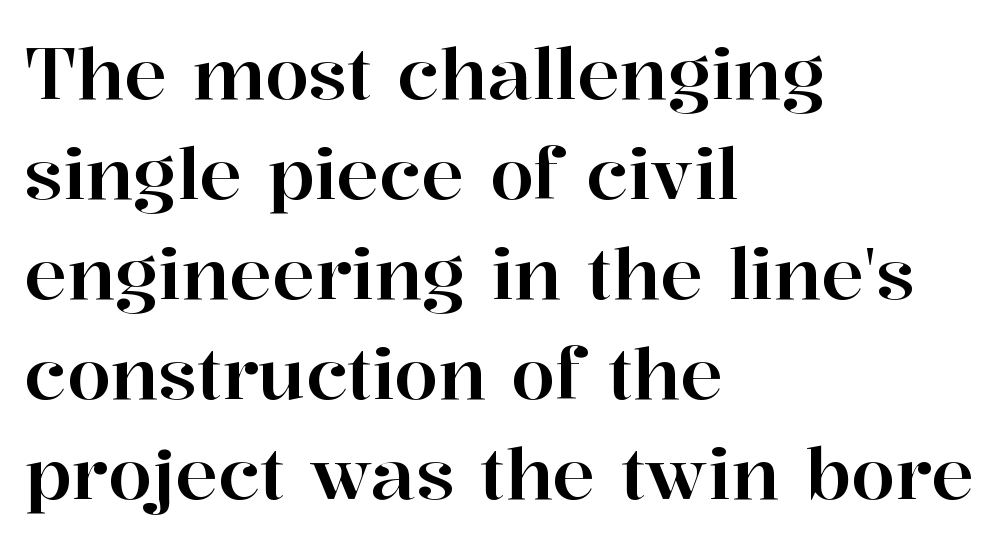
Q: Is the text italic (slanted)? A: No, it is upright.
Q: Is the typeface a serif or a sans-serif typeface? A: Serif.
Q: Is the text underlined? A: No.
Q: How is the paragraph aligned? A: Left-aligned.
Q: Is the spacing between letters normal or unusually wide? A: Normal.
Q: Is the spacing between lines tight, normal or loose? A: Normal.
Q: Width (condensed, normal, or wide)? A: Normal.
Q: Stroke contrast? A: High.
Q: x-height? A: Medium.
Q: Monospaced? A: No.
